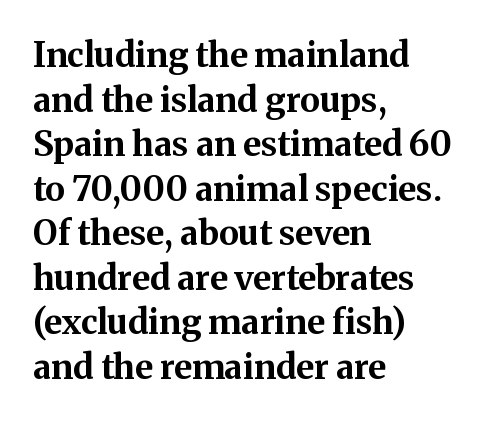
Q: Is the text bold? A: Yes.
Q: Is the text italic (slanted)? A: No, it is upright.
Q: Is the typeface a serif or a sans-serif typeface? A: Serif.
Q: Is the text underlined? A: No.
Q: How is the paragraph aligned? A: Left-aligned.
Q: Is the spacing between letters normal or unusually wide? A: Normal.
Q: Is the spacing between lines tight, normal or loose? A: Normal.
Q: Width (condensed, normal, or wide)? A: Normal.
Q: Stroke contrast? A: Medium.
Q: x-height? A: Medium.
Q: Monospaced? A: No.
